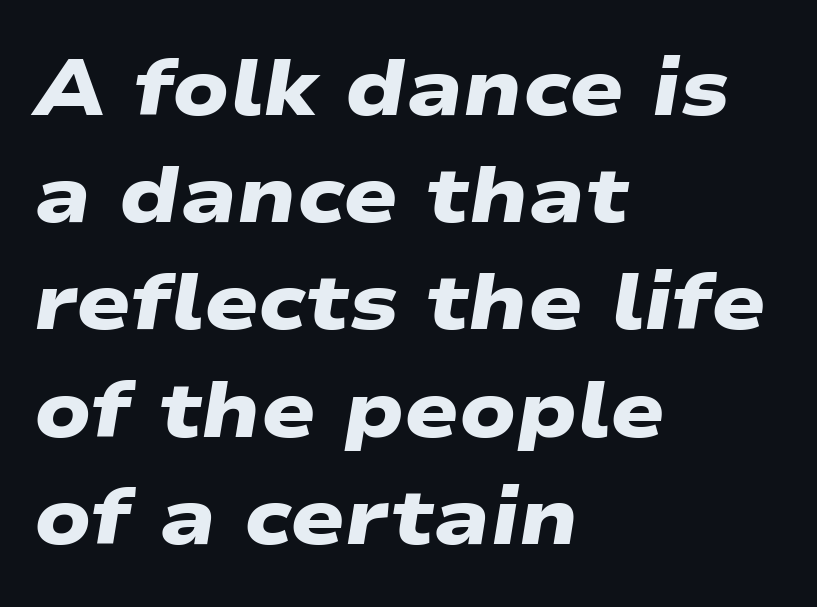
The image shows 80 px heavy, wide sans-serif type; set left-aligned, normal line spacing (1.34x), normal letter spacing, not underlined; low stroke contrast and a medium x-height.
